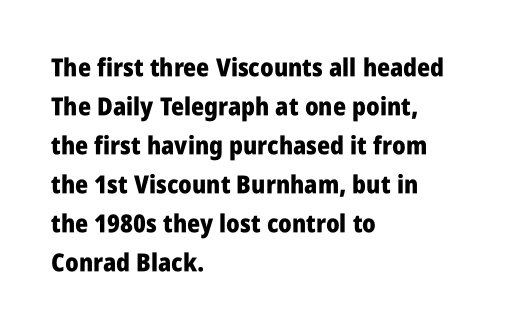
Vertical strokes here are truly vertical. In terms of letterspacing, this is plain default setting. This block has exactly the height ordinary leading produces. Pretty heavy lettering here — definitely bold.
